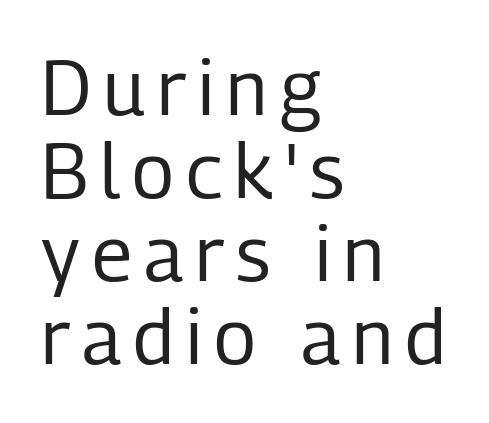
Q: Is the text bold? A: No.
Q: Is the text italic (slanted)? A: No, it is upright.
Q: Is the typeface a serif or a sans-serif typeface? A: Sans-serif.
Q: Is the text underlined? A: No.
Q: How is the paragraph aligned? A: Left-aligned.
Q: Is the spacing between lines tight, normal or loose? A: Tight.
Q: Width (condensed, normal, or wide)? A: Condensed.
Q: Stroke contrast? A: Low.
Q: x-height? A: Medium.
Q: Monospaced? A: No.
